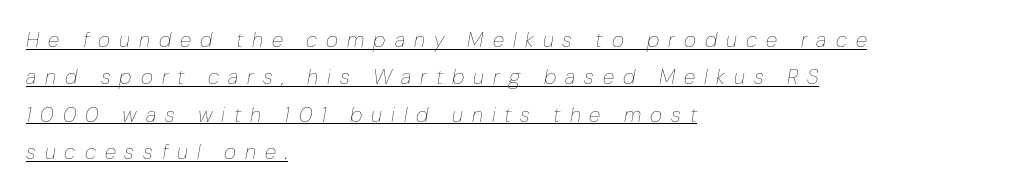
{"italic": "yes", "lean": "right", "slant_degrees": 10, "bold": "no", "underline": "yes", "align": "left", "line_spacing_ratio": 1.78, "letter_spacing": "wide", "letter_spacing_em": 0.43, "glyph_px": 21}
